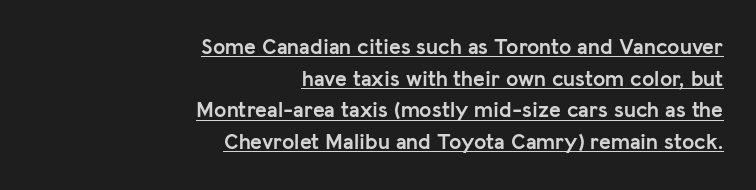
The image shows 22 px bold type, upright; set right-aligned, normal line spacing (1.44x), normal letter spacing, underlined.
